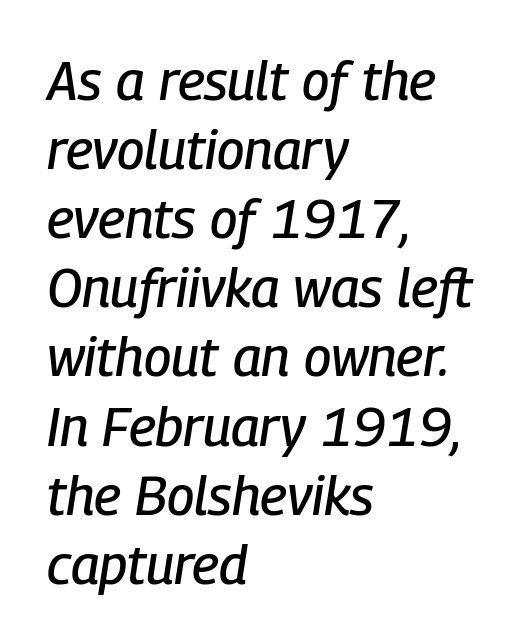
The image shows 54 px condensed type, italic (leaning right); set left-aligned, normal line spacing (1.28x), normal letter spacing, not underlined; low stroke contrast and a medium x-height.
